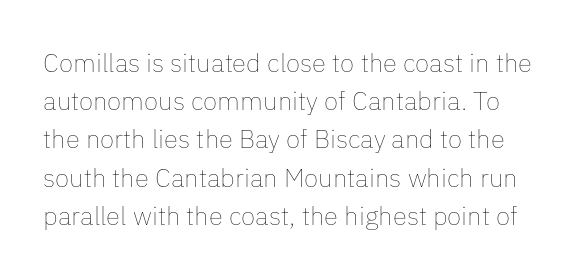
Ordinary non-slanted type is in use. The typeface has the unassuming heft of standard copy or less. A clean baseline with only descenders dipping below it. Glyph-to-glyph distance matches everyday printed text.
